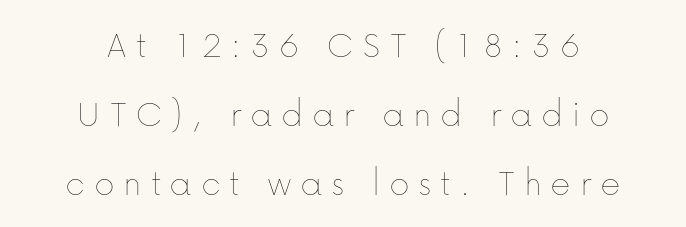
The image shows 39 px thin type, upright; set centered, line spacing 1.77x, unusually wide letter spacing (+0.22 em), not underlined; low stroke contrast and a medium x-height.
